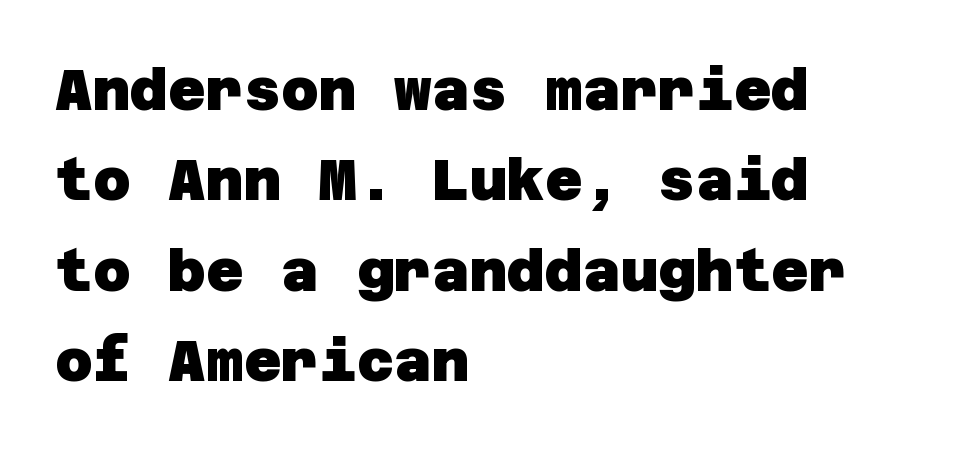
The image shows 58 px heavy sans-serif type; set left-aligned, normal line spacing (1.56x), normal letter spacing, not underlined; low stroke contrast and a large x-height.
